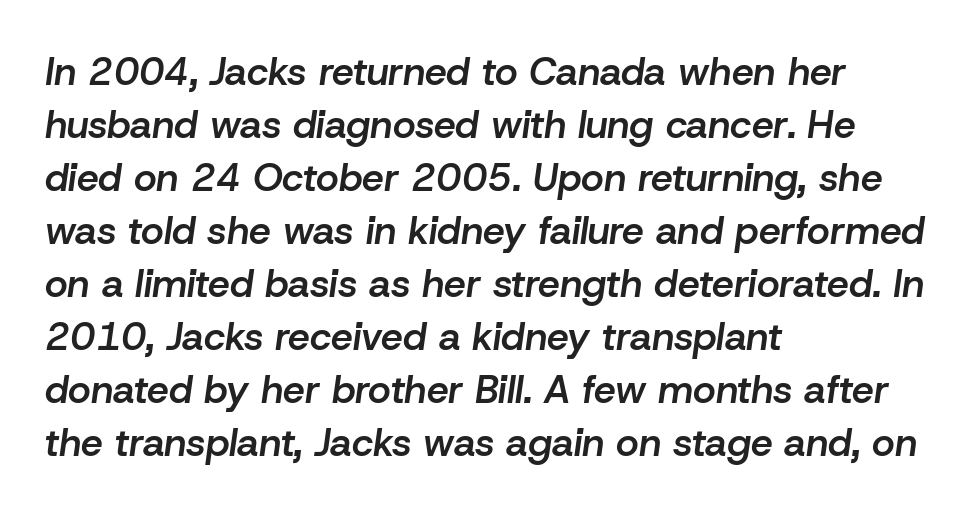
Q: Is the text bold? A: Semi-bold.
Q: Is the text italic (slanted)? A: Yes, it leans right by about 8 degrees.
Q: Is the text underlined? A: No.
Q: How is the paragraph aligned? A: Left-aligned.
Q: Is the spacing between letters normal or unusually wide? A: Normal.
Q: Is the spacing between lines tight, normal or loose? A: Normal.
Q: Width (condensed, normal, or wide)? A: Normal.
Q: Stroke contrast? A: Low.
Q: x-height? A: Medium.
Q: Monospaced? A: No.
